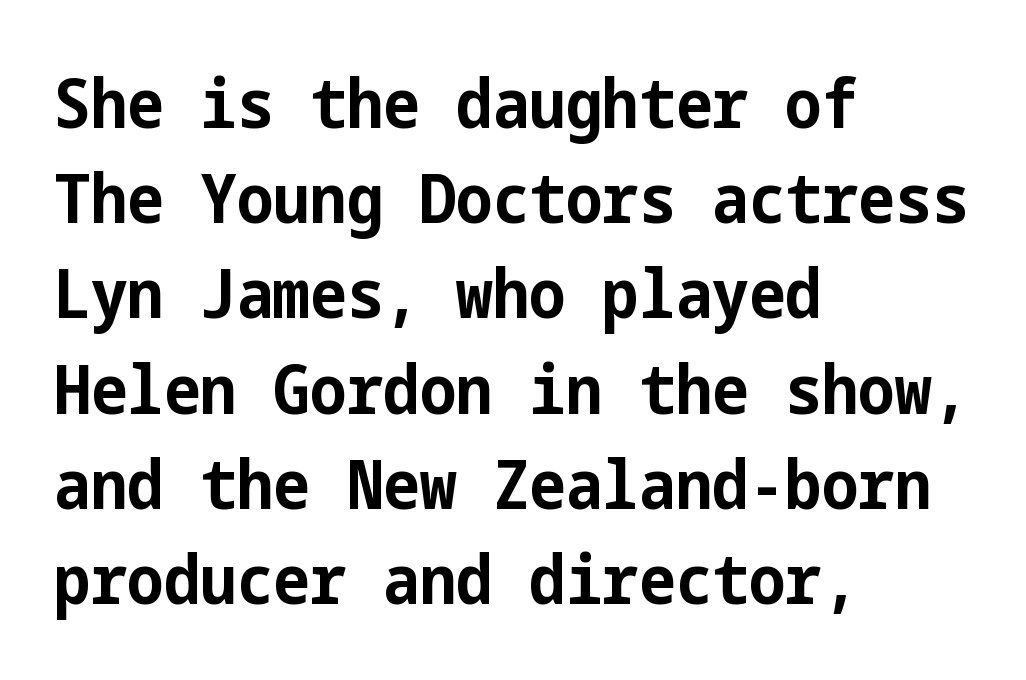
{"serif": "no", "italic": "no", "bold": "yes", "weight": "bold", "width": "condensed", "stroke_contrast": "low", "x_height": "medium", "underline": "no", "align": "left", "line_spacing": "normal", "line_spacing_ratio": 1.38, "letter_spacing": "normal", "letter_spacing_em": 0.0, "glyph_px": 69}
